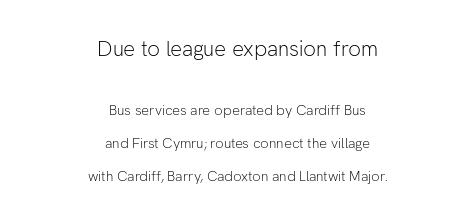
The image shows 21 px text type, upright; set centered, loose line spacing (2.35x), normal letter spacing, not underlined; the first (top) block is 1.5x larger.
